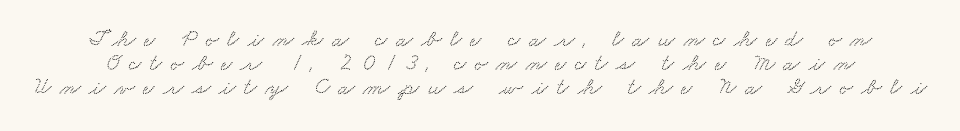
Q: Is the text underlined? A: No.
Q: Is the spacing between letters normal or unusually wide? A: Unusually wide.
Q: Is the spacing between lines tight, normal or loose? A: Tight.
